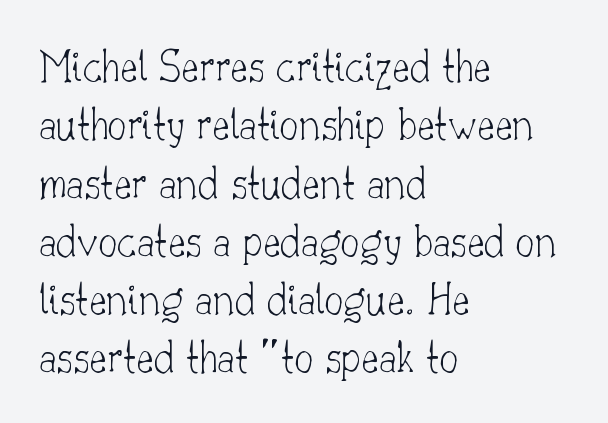
Does extra space separate the letters? No, they use regular spacing. Letters rest on an invisible, unmarked baseline. The lines are quadded left. If you drew a line through each stem, it would be perfectly vertical. What kind of face is this? One with serifs.
